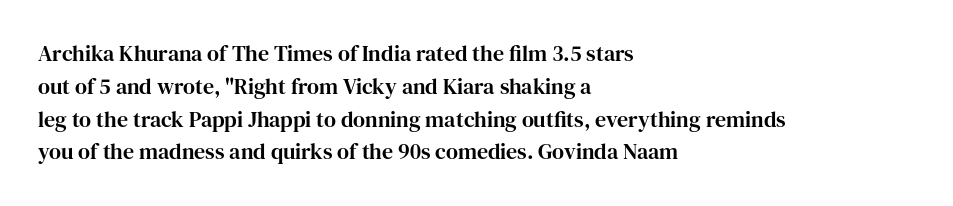
{"italic": "no", "underline": "no", "align": "left", "line_spacing": "normal", "line_spacing_ratio": 1.49, "letter_spacing": "normal", "letter_spacing_em": 0.0, "glyph_px": 22}
